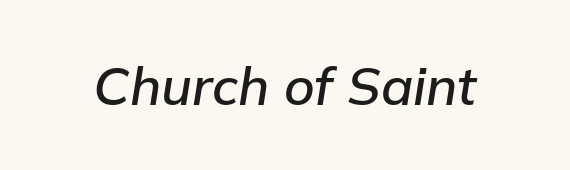
{"italic": "yes", "lean": "right", "slant_degrees": 9, "width": "normal", "stroke_contrast": "low", "x_height": "medium", "monospaced": "no", "underline": "no", "letter_spacing": "normal", "letter_spacing_em": 0.0, "glyph_px": 53}
